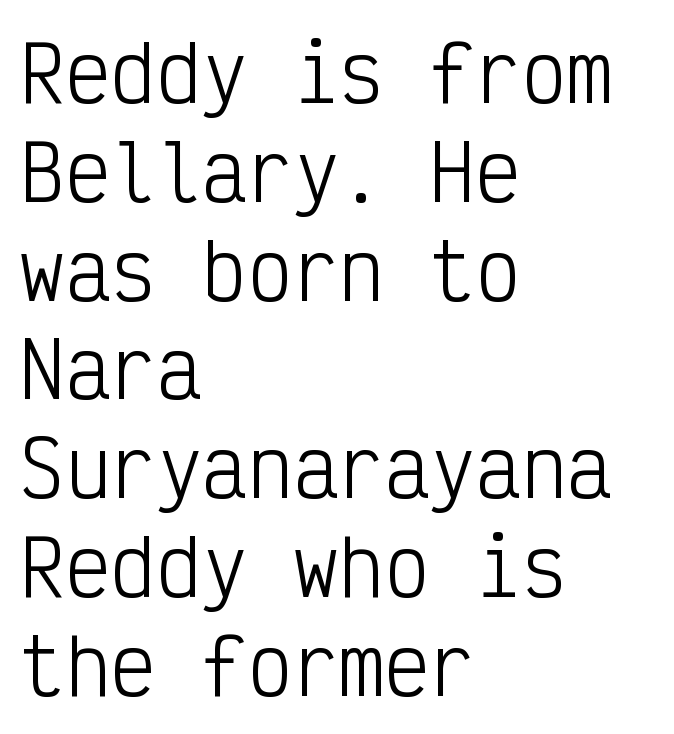
The image shows 76 px light, condensed sans-serif type, upright, monospaced; set left-aligned, normal line spacing (1.3x), normal letter spacing, not underlined; low stroke contrast and a medium x-height.
